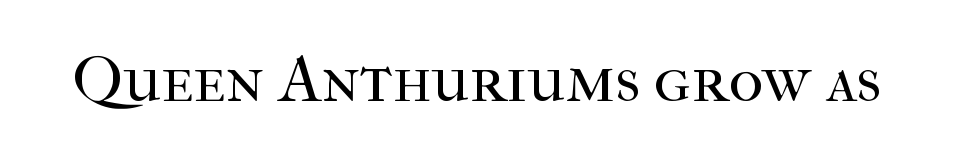
The image shows 66 px regular-weight serif type, upright; set normal letter spacing, not underlined; high stroke contrast and a medium x-height.
